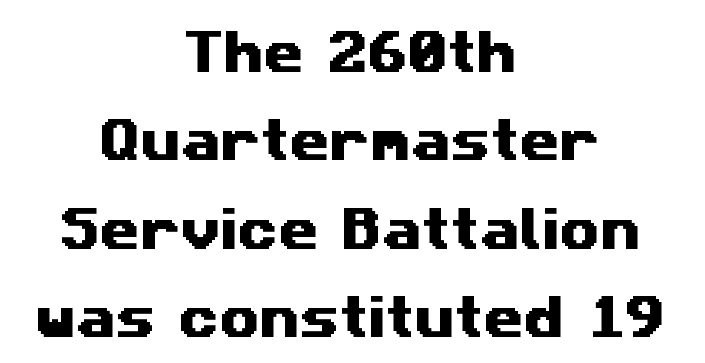
The glyphs are unaccompanied by any horizontal stroke below them. Short and long lines alike share a common midpoint. Compared with typical body copy, the letter spacing here is the same. You can tell from the bare stems that sans-serif type was used.
